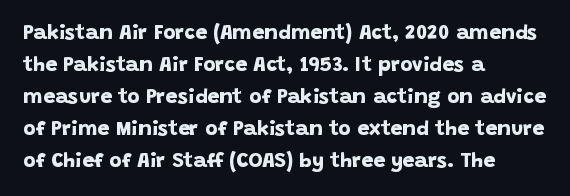
Every row of glyphs begins at an identical x-position on the left. Tracking here is standard; glyphs follow each other at the usual distance. Only glyphs here, with clear space below each row. Summary of vertical rhythm: regular, with standard interline spacing.
